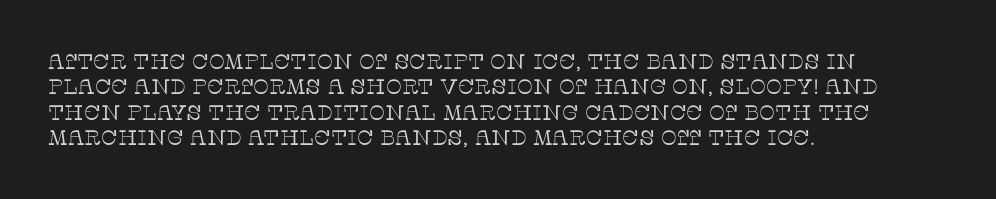
{"italic": "no", "bold": "no", "underline": "no", "align": "left", "line_spacing_ratio": 1.21, "letter_spacing": "normal", "letter_spacing_em": 0.0, "glyph_px": 21}
